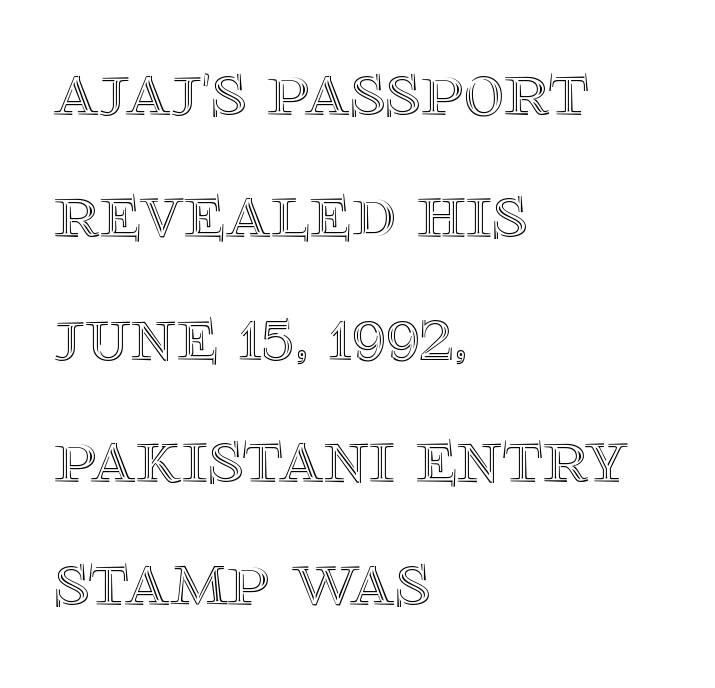
Is this a fixed-width face? No — the glyphs have proportional, varying widths. Honestly, there is no underline to notice here at all. Students, note that the glyphs here touch the page at normal intervals. The designer left line spacing at the default. The type sits square on the baseline with zero lean.
